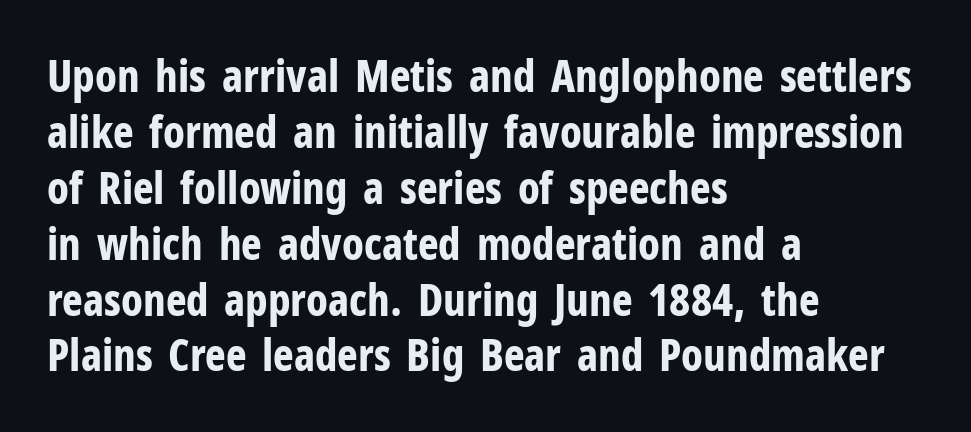
{"serif": "no", "italic": "no", "bold": "yes", "weight": "bold", "width": "condensed", "stroke_contrast": "low", "x_height": "medium", "monospaced": "no", "underline": "no", "align": "left", "line_spacing": "normal", "line_spacing_ratio": 1.27, "letter_spacing": "normal", "letter_spacing_em": 0.0, "glyph_px": 44}
